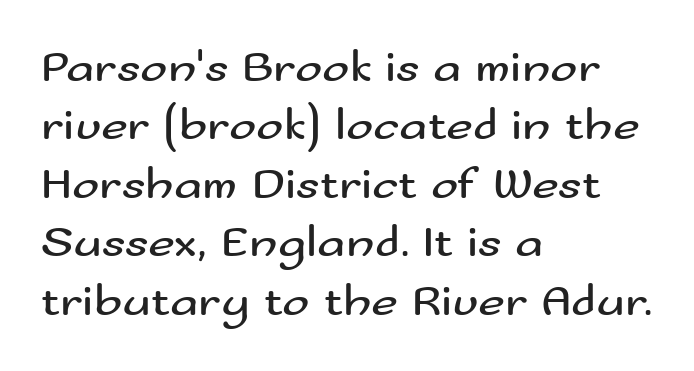
Q: Is the text bold? A: No.
Q: Is the text italic (slanted)? A: No, it is upright.
Q: Is the typeface a serif or a sans-serif typeface? A: Sans-serif.
Q: Is the text underlined? A: No.
Q: How is the paragraph aligned? A: Left-aligned.
Q: Is the spacing between letters normal or unusually wide? A: Normal.
Q: Is the spacing between lines tight, normal or loose? A: Normal.
Q: Width (condensed, normal, or wide)? A: Wide.
Q: Stroke contrast? A: Medium.
Q: x-height? A: Small.
Q: Monospaced? A: No.
